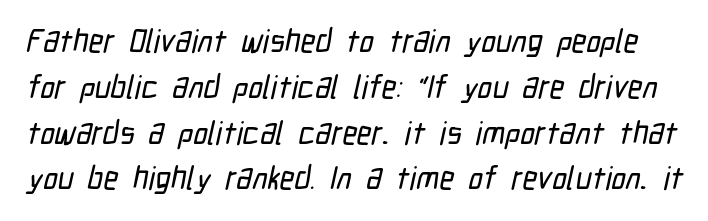
Looks like regular typesetting: each glyph gets only the width it needs. A typesetter would label this face a sans. Whoever set this chose a conventional vertical rhythm. Is the letter spacing exaggerated? No — it looks like the ordinary default. Plain, unruled lines of type.
